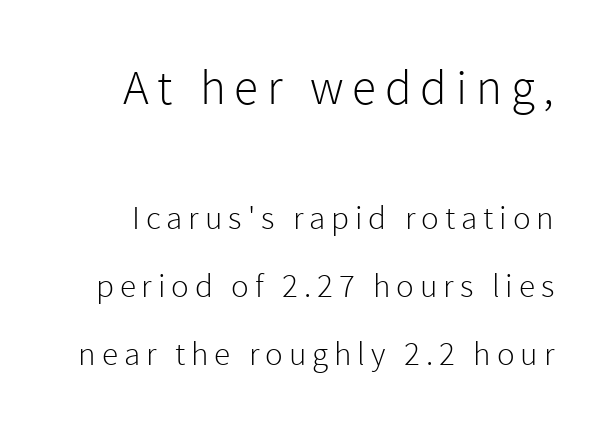
The image shows 49 px light sans-serif type, upright; set loose line spacing (2.07x), not underlined; the first (top) block is 1.48x larger; a medium x-height.
